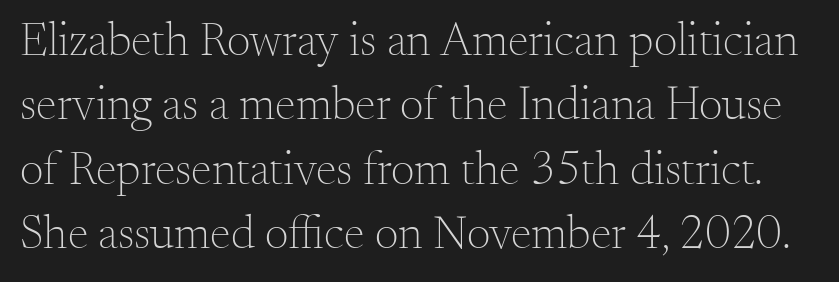
Q: Is the text bold? A: No.
Q: Is the text italic (slanted)? A: No, it is upright.
Q: Is the typeface a serif or a sans-serif typeface? A: Serif.
Q: Is the text underlined? A: No.
Q: Is the spacing between letters normal or unusually wide? A: Normal.
Q: Is the spacing between lines tight, normal or loose? A: Normal.
Q: Width (condensed, normal, or wide)? A: Normal.
Q: Stroke contrast? A: Medium.
Q: x-height? A: Small.
Q: Monospaced? A: No.
